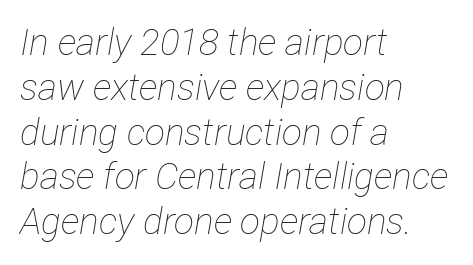
The strokes are not fattened; the text isn't bold. This sample has the flowing, uneven cadence of proportional lettering. Italic: yes, the glyphs are oblique. Unmarked baselines from the first word to the last. These lines keep a tight, regular rhythm from letter to letter.
